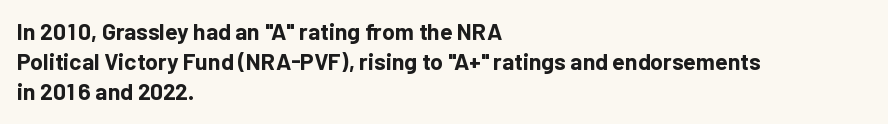
The image shows 23 px bold type, upright; set left-aligned, normal line spacing (1.3x), normal letter spacing, not underlined.
